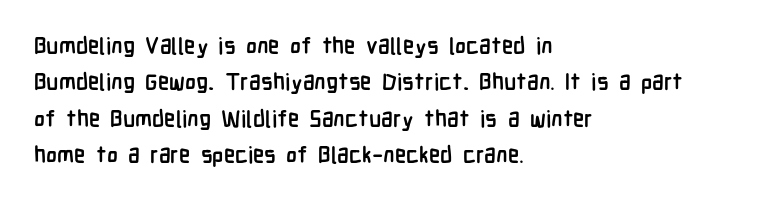
The image shows 23 px bold type, upright; set left-aligned, normal line spacing (1.58x), normal letter spacing, not underlined.
